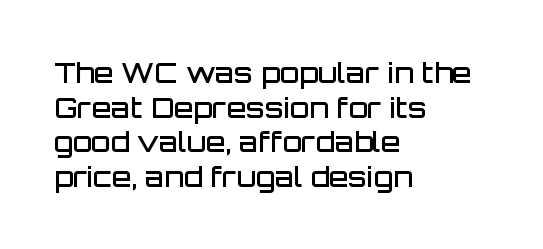
Varying glyph widths throughout — classic text-font behaviour. Font category for this specimen: sans-serif. Observe the ordinary spacing: letters are neighbours, not strangers. As a designer I'd log this as weight 600, semibold. The rag falls on the right side of this text block.
